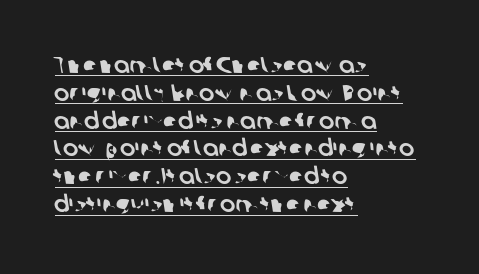
The image shows 23 px text type; set left-aligned, line spacing 1.21x, normal letter spacing, underlined.
